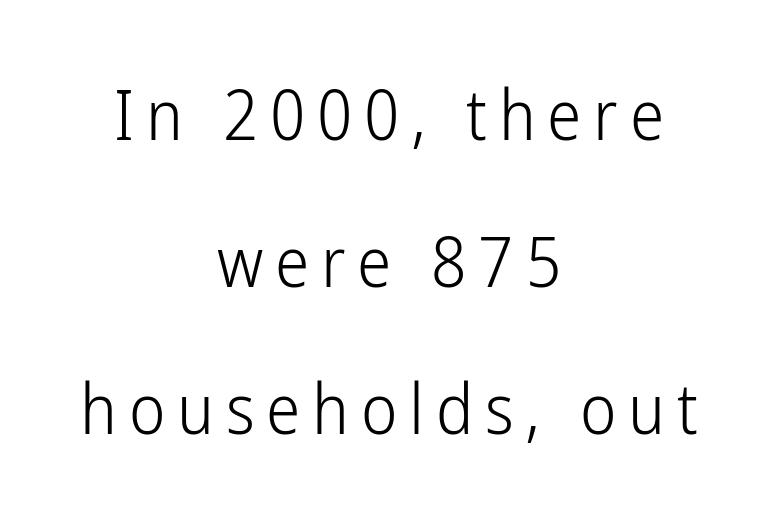
{"serif": "no", "italic": "no", "bold": "no", "weight": "light", "width": "condensed", "stroke_contrast": "low", "x_height": "medium", "monospaced": "no", "underline": "no", "align": "center", "line_spacing": "loose", "line_spacing_ratio": 2.13, "glyph_px": 69}
